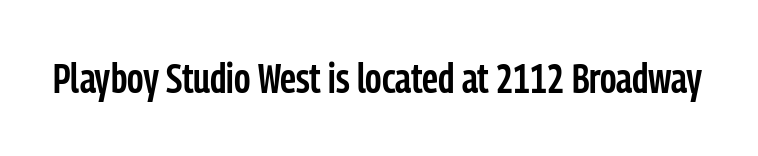
Quick note: underline off. Style check: upright. Looks like regular typesetting: each glyph gets only the width it needs. Notice the strokes are somewhat thickened but not fully heavy: this is a semibold. Typographically, this falls in the sans-serif category. The type is set solid horizontally, with unmodified tracking.
